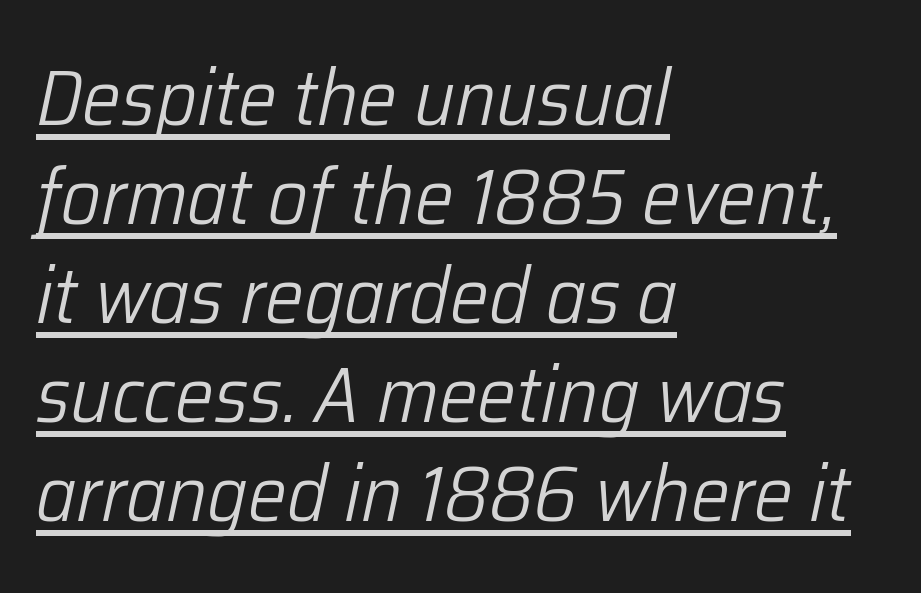
Q: Is the text bold? A: No.
Q: Is the text italic (slanted)? A: Yes, it leans right by about 12 degrees.
Q: Is the text underlined? A: Yes.
Q: How is the paragraph aligned? A: Left-aligned.
Q: Is the spacing between letters normal or unusually wide? A: Normal.
Q: Is the spacing between lines tight, normal or loose? A: Normal.
Q: Width (condensed, normal, or wide)? A: Normal.
Q: Stroke contrast? A: Low.
Q: x-height? A: Medium.
Q: Monospaced? A: No.
